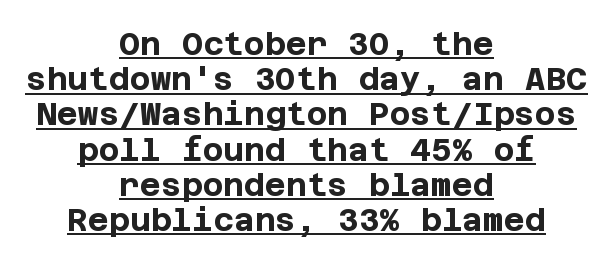
{"serif": "no", "italic": "no", "bold": "yes", "weight": "bold", "width": "normal", "stroke_contrast": "low", "x_height": "large", "underline": "yes", "align": "center", "line_spacing": "tight", "line_spacing_ratio": 1.1, "letter_spacing": "normal", "letter_spacing_em": 0.0, "glyph_px": 32}
